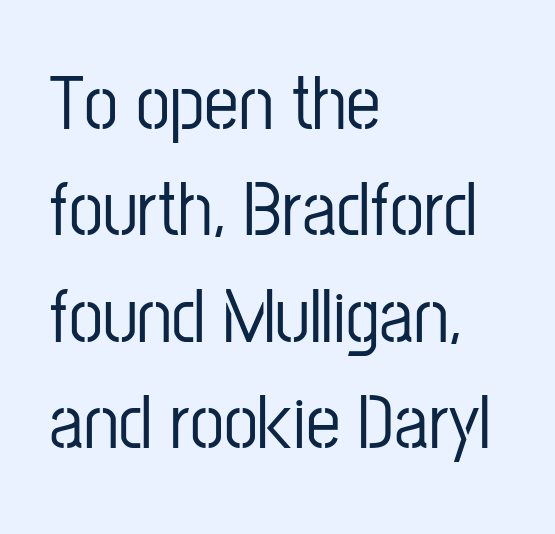
The image shows 77 px condensed sans-serif type, upright; set left-aligned, normal line spacing (1.38x), normal letter spacing, not underlined; low stroke contrast and a medium x-height.
